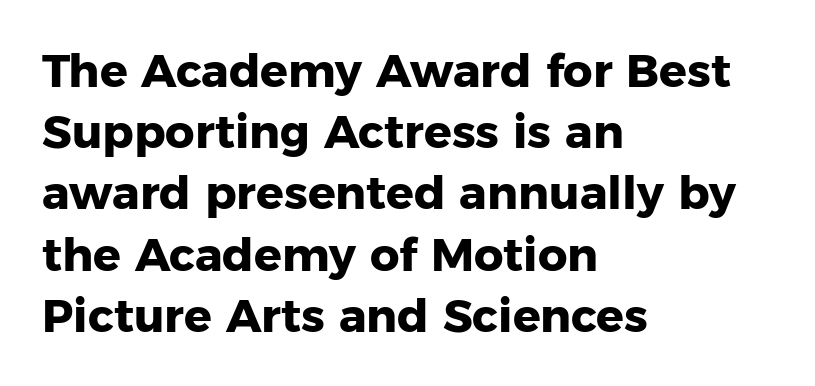
Q: Is the text bold? A: Yes.
Q: Is the text italic (slanted)? A: No, it is upright.
Q: Is the typeface a serif or a sans-serif typeface? A: Sans-serif.
Q: Is the text underlined? A: No.
Q: How is the paragraph aligned? A: Left-aligned.
Q: Is the spacing between letters normal or unusually wide? A: Normal.
Q: Is the spacing between lines tight, normal or loose? A: Normal.
Q: Width (condensed, normal, or wide)? A: Normal.
Q: Stroke contrast? A: Low.
Q: x-height? A: Medium.
Q: Monospaced? A: No.
